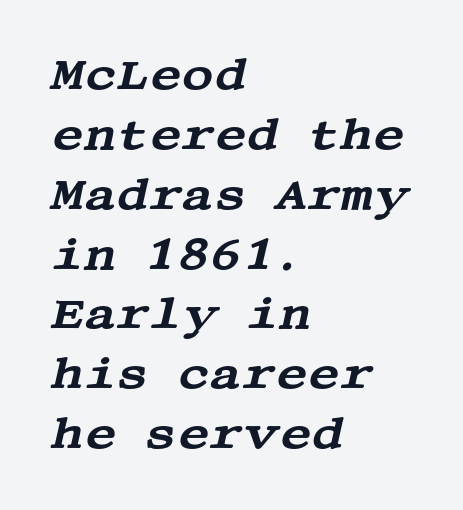
The image shows 44 px wide serif type, italic (leaning right); set left-aligned, normal line spacing (1.36x), normal letter spacing, not underlined; medium stroke contrast and a large x-height.
